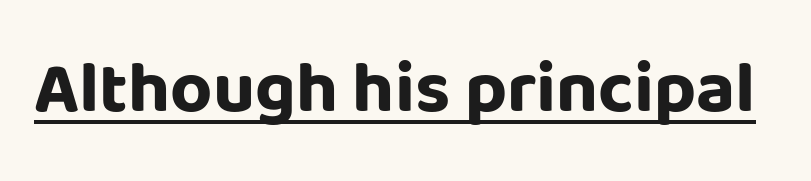
{"serif": "no", "italic": "no", "bold": "yes", "weight": "bold", "width": "normal", "stroke_contrast": "low", "x_height": "large", "monospaced": "no", "underline": "yes", "letter_spacing": "normal", "letter_spacing_em": 0.0, "glyph_px": 73}
